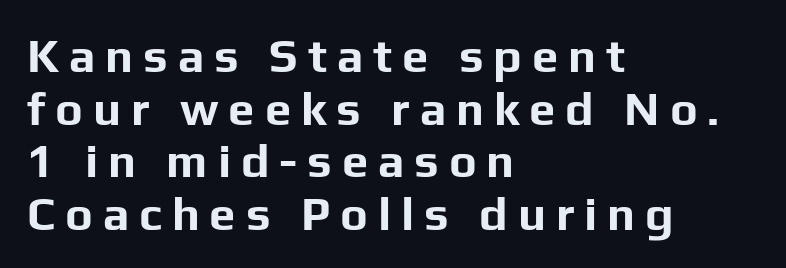
The image shows 47 px bold sans-serif type, upright; set left-aligned, tight line spacing (1.12x), unusually wide letter spacing (+0.21 em), not underlined; low stroke contrast and a medium x-height.
